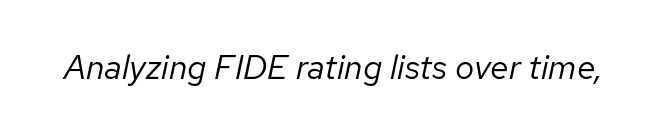
Q: Is the text bold? A: No.
Q: Is the text italic (slanted)? A: Yes, it leans right by about 12 degrees.
Q: Is the text underlined? A: No.
Q: Is the spacing between letters normal or unusually wide? A: Normal.
Q: Width (condensed, normal, or wide)? A: Normal.
Q: Stroke contrast? A: Low.
Q: x-height? A: Medium.
Q: Monospaced? A: No.
